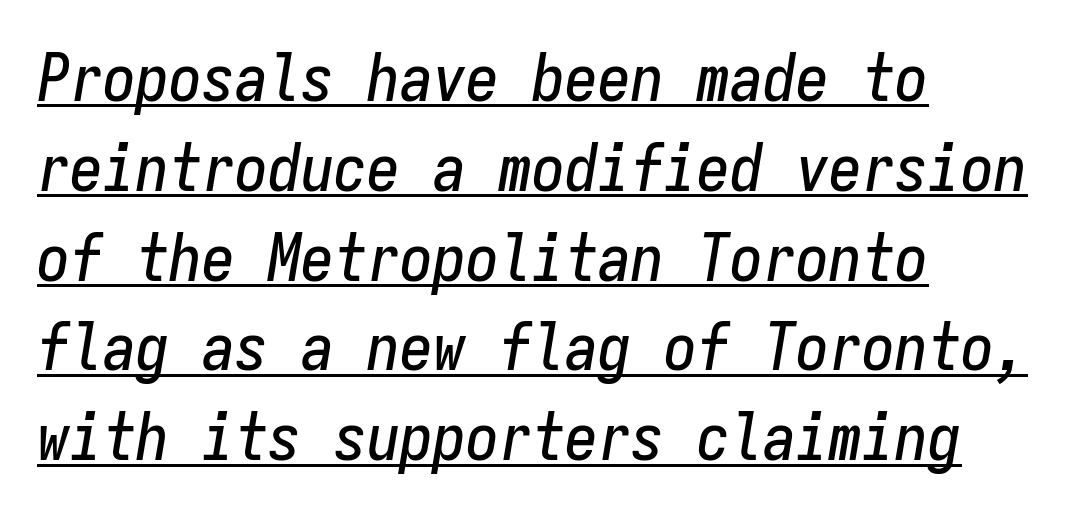
Q: Is the text italic (slanted)? A: Yes, it leans right by about 9 degrees.
Q: Is the text underlined? A: Yes.
Q: How is the paragraph aligned? A: Left-aligned.
Q: Is the spacing between letters normal or unusually wide? A: Normal.
Q: Is the spacing between lines tight, normal or loose? A: Normal.
Q: Width (condensed, normal, or wide)? A: Condensed.
Q: Stroke contrast? A: Low.
Q: x-height? A: Medium.
Q: Monospaced? A: Yes.
